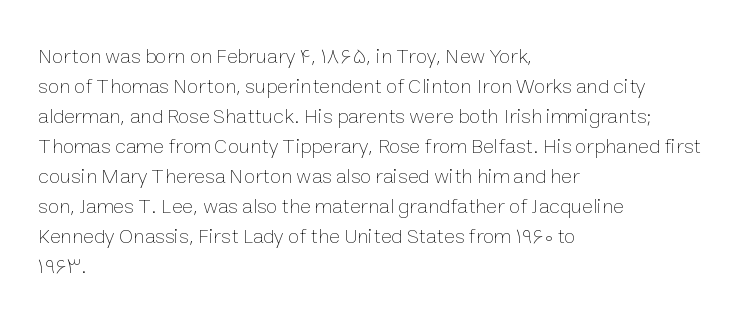
Compared with typical body copy, the letter spacing here is the same. The text block is weighted toward the left margin, trailing off unevenly rightward. The foot of each line stays bare and open. Evenly set lines give the paragraph a standard silhouette. Stroke thickness stays within the range of a standard reading face or lighter.
